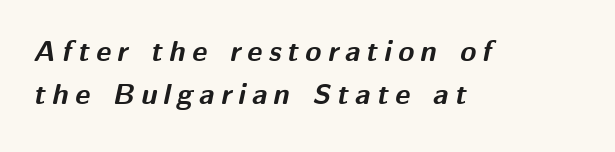
{"italic": "yes", "lean": "right", "slant_degrees": 12, "bold": "yes", "weight": "bold", "width": "normal", "stroke_contrast": "medium", "x_height": "medium", "monospaced": "no", "underline": "no", "align": "left", "line_spacing": "normal", "line_spacing_ratio": 1.49, "letter_spacing": "wide", "letter_spacing_em": 0.22, "glyph_px": 29}
